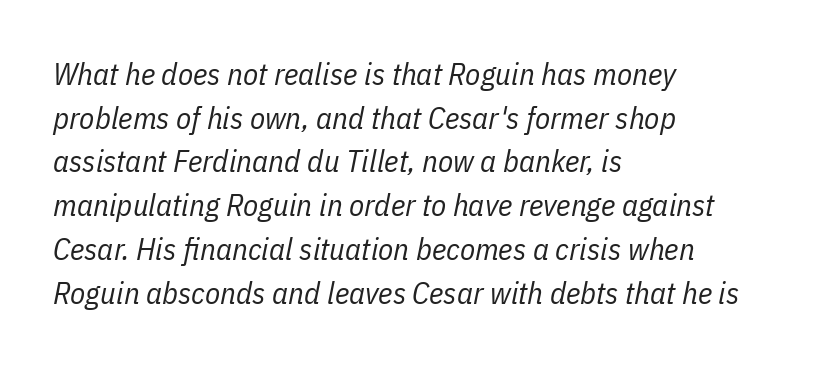
The image shows 31 px regular-weight, condensed type, italic (leaning right); set left-aligned, normal line spacing (1.41x), normal letter spacing, not underlined; low stroke contrast and a medium x-height.
